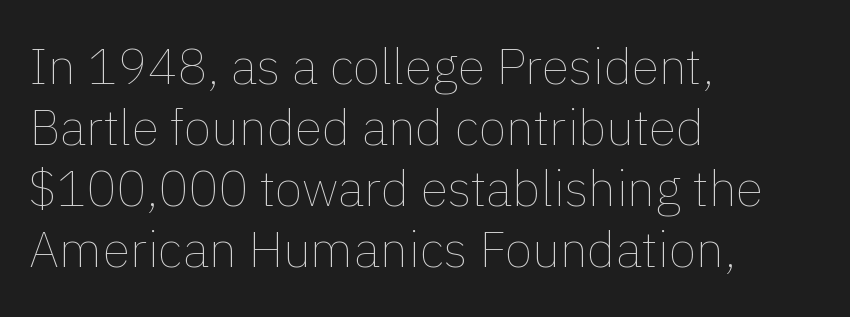
Q: Is the text bold? A: No.
Q: Is the text italic (slanted)? A: No, it is upright.
Q: Is the text underlined? A: No.
Q: How is the paragraph aligned? A: Left-aligned.
Q: Is the spacing between letters normal or unusually wide? A: Normal.
Q: Width (condensed, normal, or wide)? A: Normal.
Q: Stroke contrast? A: Low.
Q: x-height? A: Medium.
Q: Monospaced? A: No.
